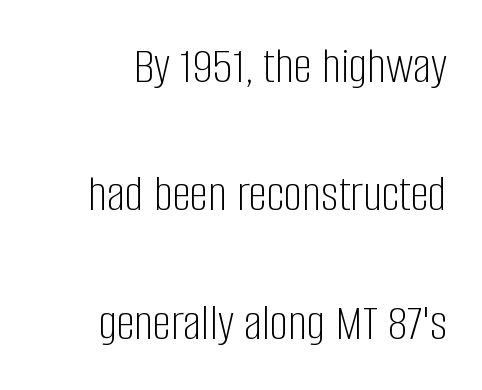
{"serif": "no", "italic": "no", "bold": "no", "weight": "light", "width": "condensed", "stroke_contrast": "low", "x_height": "large", "monospaced": "no", "underline": "no", "align": "right", "line_spacing": "loose", "line_spacing_ratio": 2.47, "letter_spacing": "normal", "letter_spacing_em": 0.0, "glyph_px": 52}
